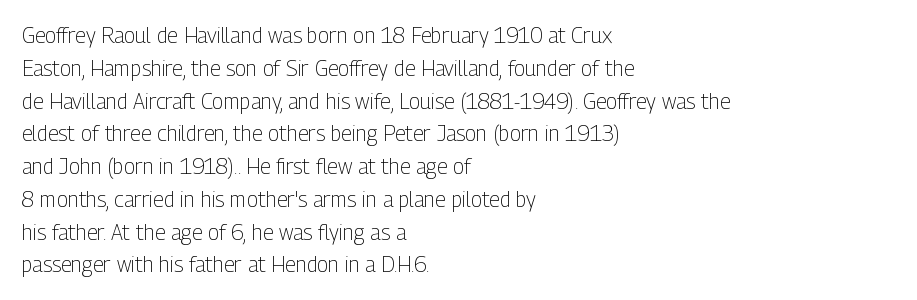
The image shows 21 px text type, upright; set left-aligned, normal line spacing (1.56x), normal letter spacing, not underlined.
